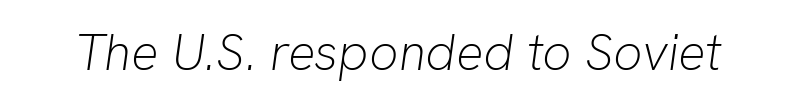
Italic? Definitely — the glyphs are oblique. Letters rest on an invisible, unmarked baseline. Here the designer chose a conventional face with non-uniform glyph widths. Weight: not bold — regular or lighter.
